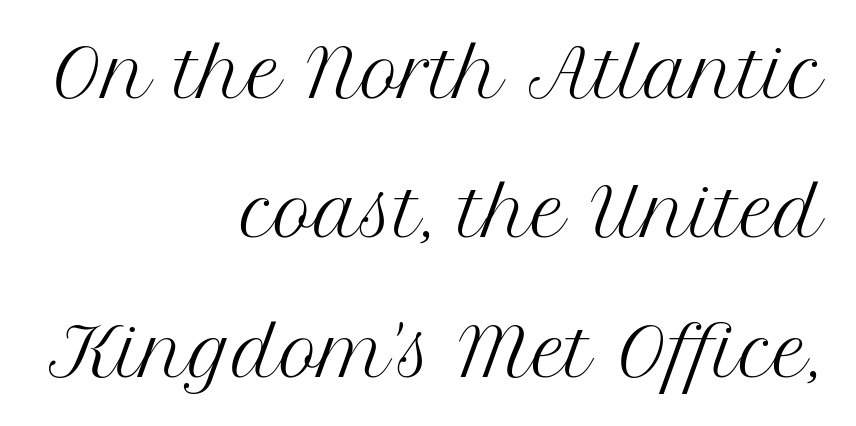
Q: Is the text bold? A: No.
Q: Is the text italic (slanted)? A: Yes.
Q: Is the text underlined? A: No.
Q: How is the paragraph aligned? A: Right-aligned.
Q: Is the spacing between letters normal or unusually wide? A: Normal.
Q: Is the spacing between lines tight, normal or loose? A: Loose.
Q: Width (condensed, normal, or wide)? A: Normal.
Q: Stroke contrast? A: Medium.
Q: x-height? A: Medium.
Q: Monospaced? A: No.
